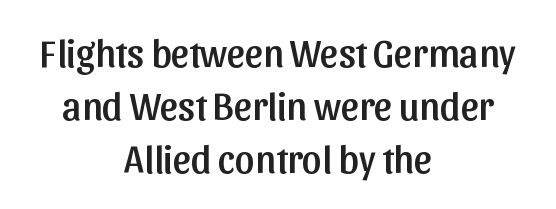
{"serif": "no", "italic": "no", "width": "normal", "stroke_contrast": "low", "x_height": "medium", "monospaced": "no", "underline": "no", "align": "center", "line_spacing": "normal", "line_spacing_ratio": 1.36, "letter_spacing": "normal", "letter_spacing_em": 0.0, "glyph_px": 39}
